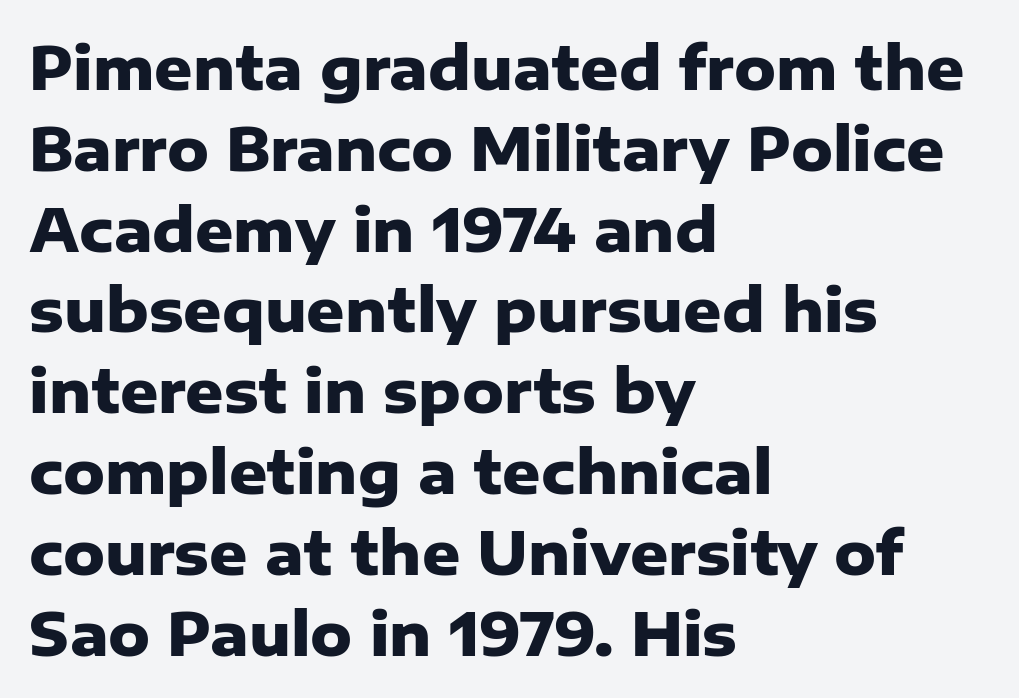
{"serif": "no", "italic": "no", "bold": "yes", "weight": "heavy", "width": "normal", "stroke_contrast": "low", "x_height": "medium", "monospaced": "no", "underline": "no", "align": "left", "line_spacing": "normal", "line_spacing_ratio": 1.37, "letter_spacing": "normal", "letter_spacing_em": 0.0, "glyph_px": 59}
